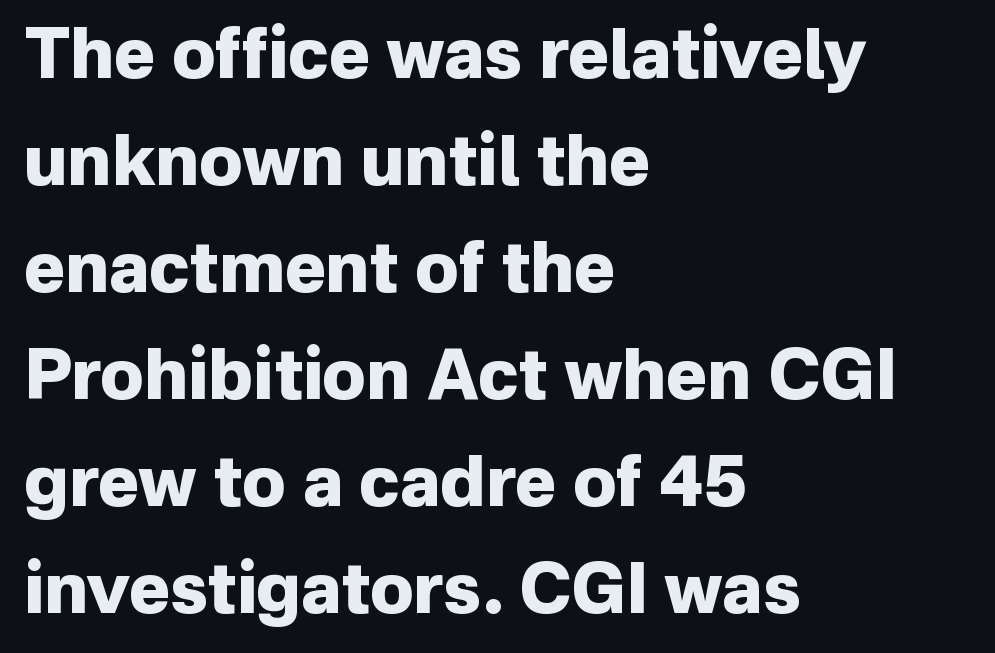
Vertically, the passage feels balanced, rows spaced as you'd expect. Just letters on the line, the space beneath them empty. Short note: letters normally spaced. These lines are rendered in a variable-pitch font. In terms of letterform style, serifs are entirely absent. Notice how the passage keeps a crisp vertical edge on the left only.
